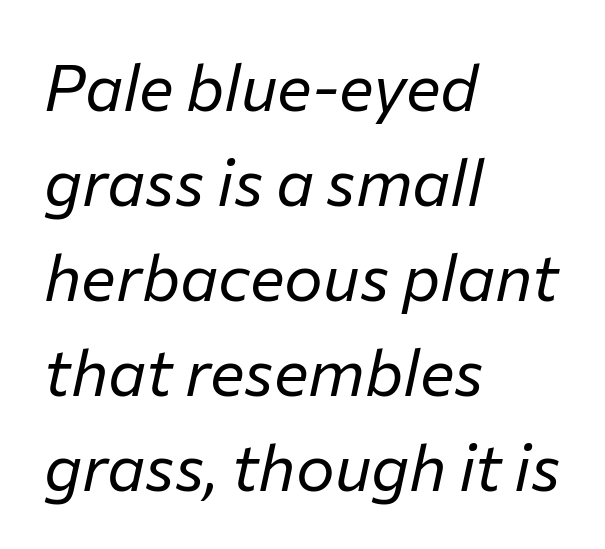
The image shows 65 px regular-weight type, italic (leaning right); set left-aligned, normal line spacing (1.46x), normal letter spacing, not underlined; low stroke contrast and a medium x-height.
